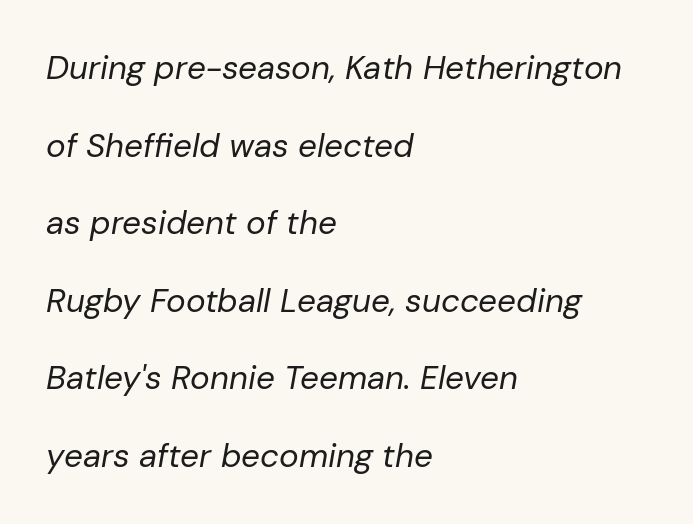
Check the space under the baseline: it is left empty. This block would shrink considerably if given ordinary leading; it's expanded now. The lines are quadded left. Caption: standard tracking, unaltered. Italic? Definitely — the glyphs are oblique. Heft: none added — not bold.
